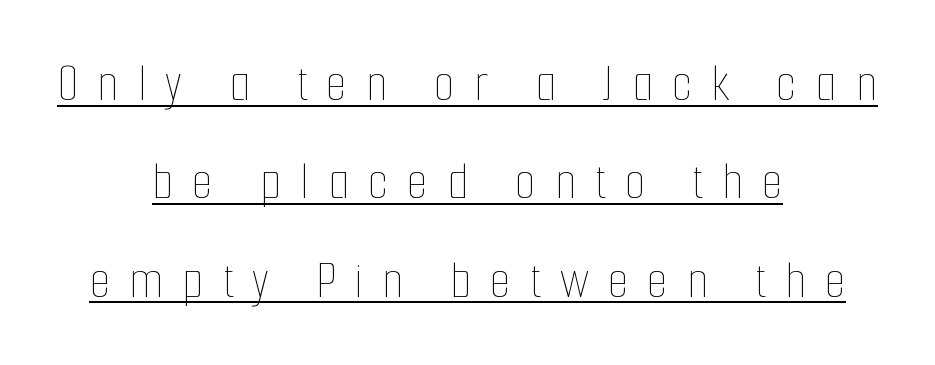
The line texture is sparse and dotted thanks to wide tracking. Here the designer chose a conventional face with non-uniform glyph widths. These characters rest on top of a visible drawn line. The typesetter chose a symmetrical, centered arrangement here.
